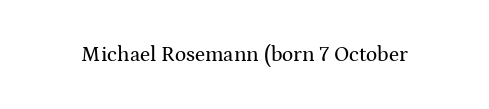
The image shows 21 px text type, upright; set normal letter spacing, not underlined.
